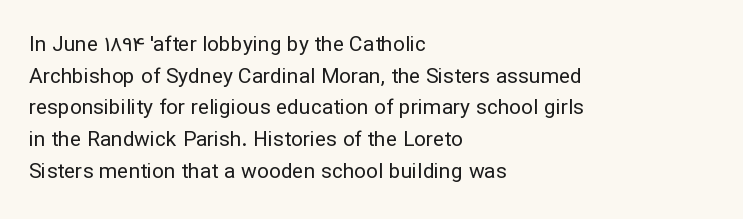
The image shows 21 px text type, upright; set left-aligned, normal line spacing (1.51x), normal letter spacing, not underlined.
